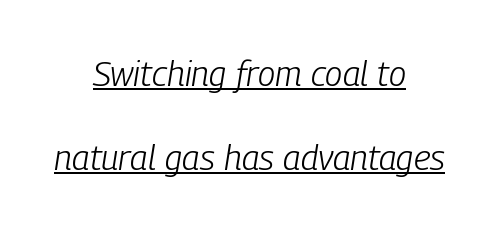
This sample trades compactness for vertical openness between lines. Standard letterfit; no display-style spreading of the glyphs. Stems here are at most as thick as an everyday book face. You could not count columns in this text — the font is proportionally spaced. The specimen includes a rule beneath the text block's lines. Neither beginnings nor endings align; midpoints do.
